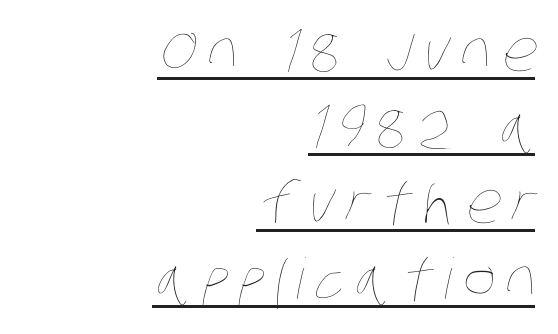
Q: Is the text bold? A: No.
Q: Is the text underlined? A: Yes.
Q: How is the paragraph aligned? A: Right-aligned.
Q: Is the spacing between lines tight, normal or loose? A: Normal.
Q: Width (condensed, normal, or wide)? A: Condensed.
Q: Stroke contrast? A: Low.
Q: x-height? A: Large.
Q: Monospaced? A: No.
